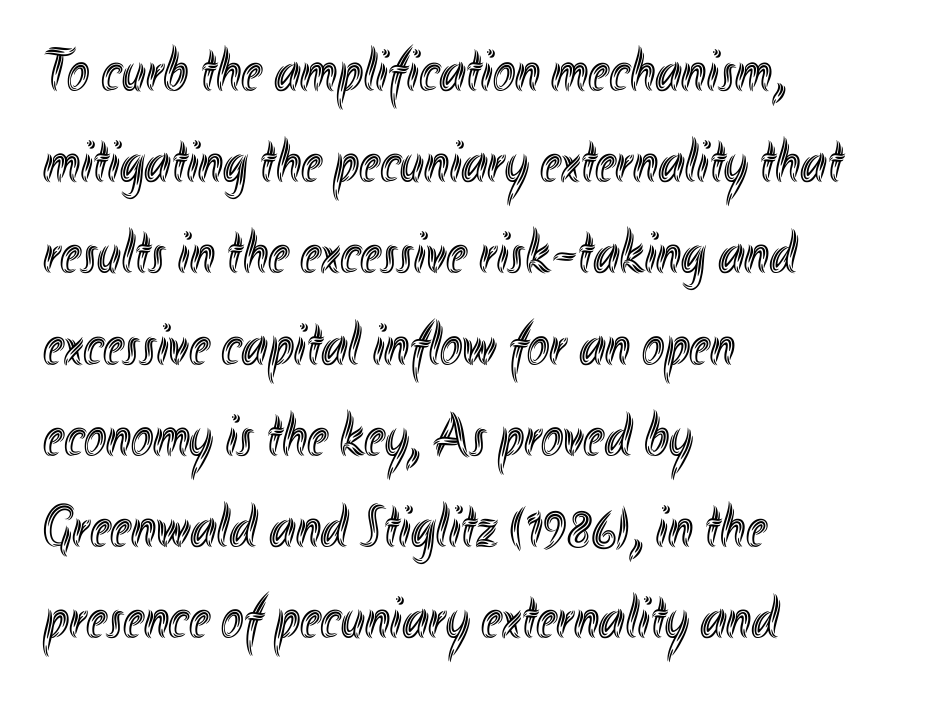
Q: Is the text italic (slanted)? A: Yes.
Q: Is the text underlined? A: No.
Q: How is the paragraph aligned? A: Left-aligned.
Q: Is the spacing between letters normal or unusually wide? A: Normal.
Q: Is the spacing between lines tight, normal or loose? A: Normal.
Q: Width (condensed, normal, or wide)? A: Condensed.
Q: x-height? A: Small.
Q: Monospaced? A: No.
